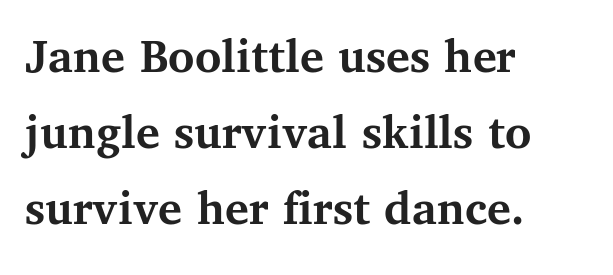
{"serif": "yes", "italic": "no", "bold": "yes", "weight": "semibold", "width": "normal", "stroke_contrast": "medium", "x_height": "medium", "monospaced": "no", "underline": "no", "align": "left", "line_spacing": "normal", "line_spacing_ratio": 1.52, "letter_spacing": "normal", "letter_spacing_em": 0.0, "glyph_px": 50}
